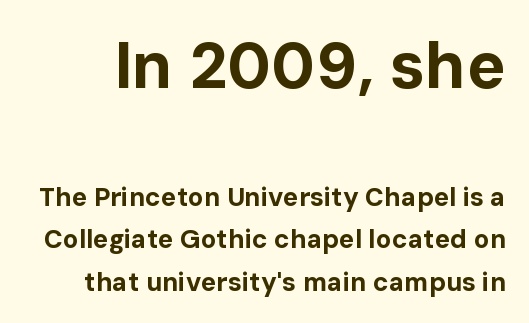
{"serif": "no", "italic": "no", "bold": "yes", "weight": "bold", "width": "normal", "stroke_contrast": "low", "x_height": "medium", "monospaced": "no", "underline": "no", "line_spacing": "normal", "line_spacing_ratio": 1.62, "letter_spacing": "normal", "letter_spacing_em": 0.0, "larger_block": "first", "size_ratio": 2.5, "glyph_px": 65}
